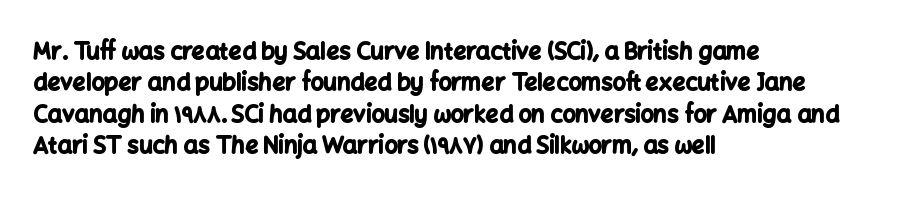
The image shows 23 px bold type, upright; set left-aligned, normal line spacing (1.36x), normal letter spacing, not underlined.
